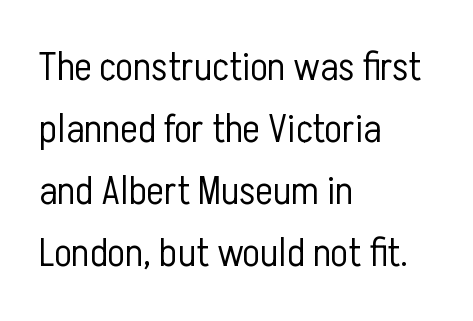
Q: Is the text bold? A: No.
Q: Is the text italic (slanted)? A: No, it is upright.
Q: Is the typeface a serif or a sans-serif typeface? A: Sans-serif.
Q: Is the text underlined? A: No.
Q: How is the paragraph aligned? A: Left-aligned.
Q: Is the spacing between letters normal or unusually wide? A: Normal.
Q: Is the spacing between lines tight, normal or loose? A: Normal.
Q: Width (condensed, normal, or wide)? A: Condensed.
Q: Stroke contrast? A: Low.
Q: x-height? A: Medium.
Q: Monospaced? A: No.
